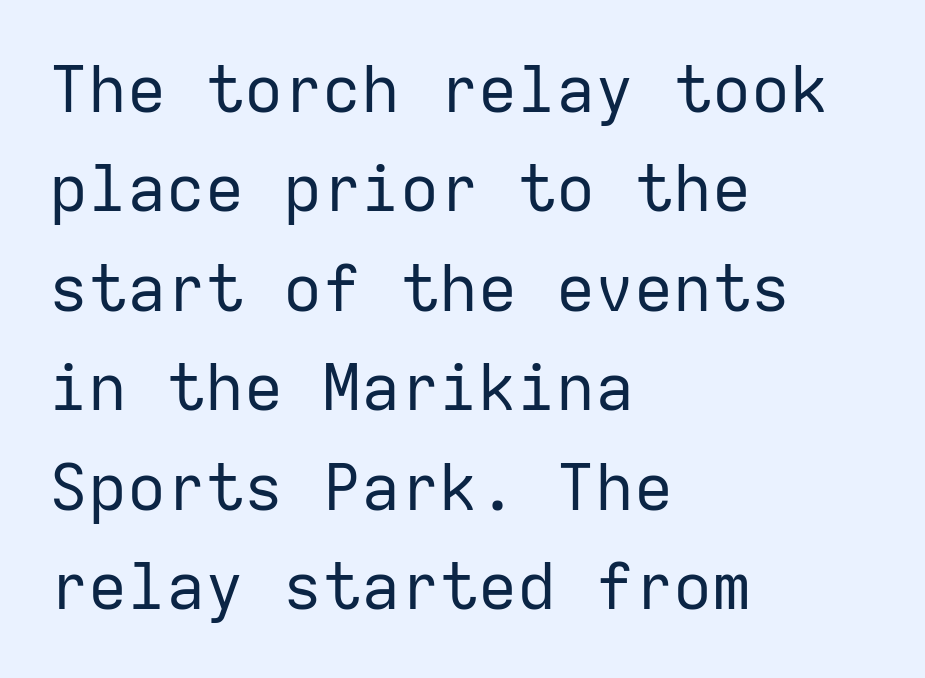
The line texture is even and compact thanks to regular tracking. The letters march in equal steps, a hallmark of fixed-pitch type. Typeset ragged right — the left edge is the straight one. The designer left line spacing at the default. Stroke thickness stays within the range of a standard reading face or lighter. The space directly below the letters is spotless.
